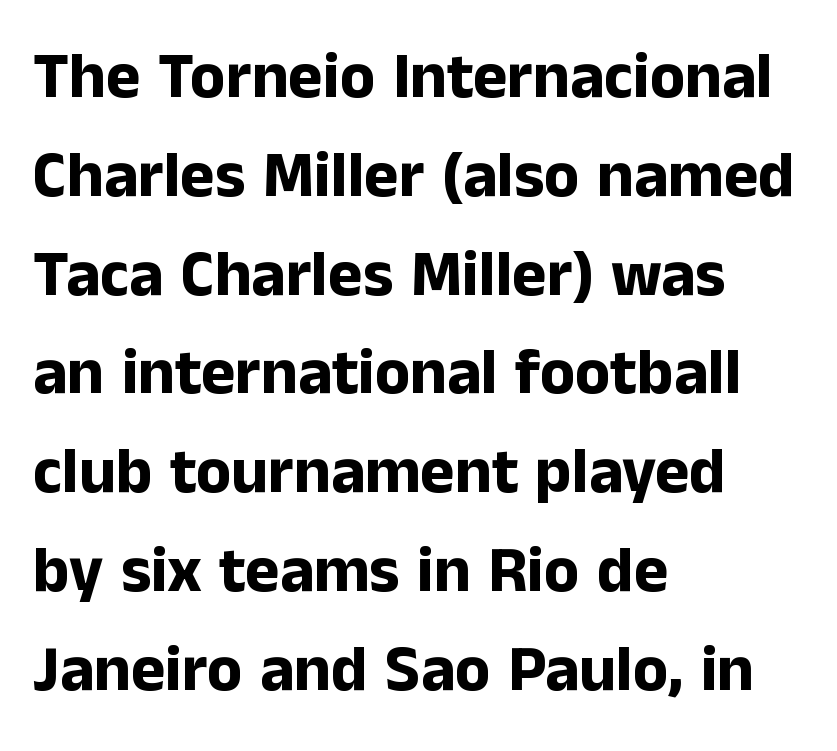
{"serif": "no", "italic": "no", "bold": "yes", "weight": "bold", "width": "normal", "stroke_contrast": "low", "x_height": "medium", "monospaced": "no", "underline": "no", "align": "left", "line_spacing": "normal", "line_spacing_ratio": 1.52, "letter_spacing": "normal", "letter_spacing_em": 0.0, "glyph_px": 65}
